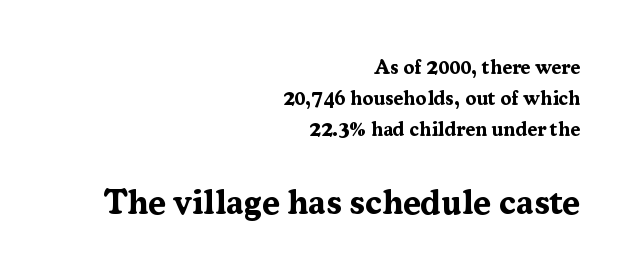
The image shows 35 px bold serif type, upright; set right-aligned, normal line spacing (1.55x), normal letter spacing, not underlined; the second (bottom) block is 1.75x larger; medium stroke contrast and a medium x-height.
